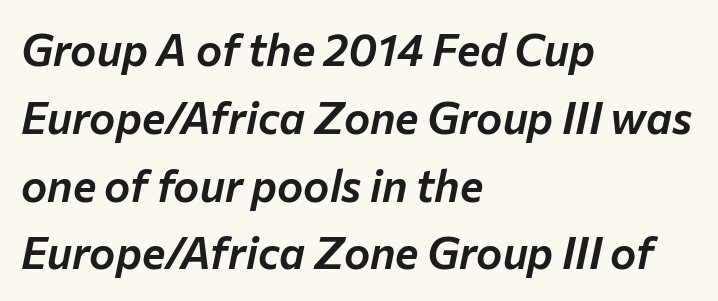
Designer's note — italics engaged. The leading is moderate, giving the passage an even texture. Type without underlining. The paragraph has a hard left edge and a soft right edge. Tracking here is standard; glyphs follow each other at the usual distance. Here the designer chose a conventional face with non-uniform glyph widths.
